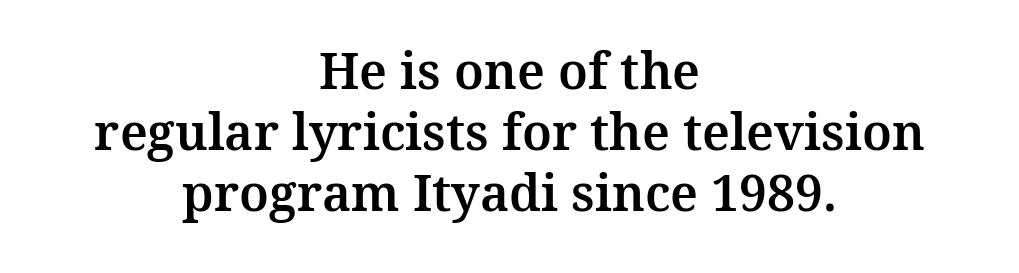
The image shows 50 px serif type, upright; set centered, line spacing 1.22x, normal letter spacing, not underlined; medium stroke contrast and a medium x-height.
